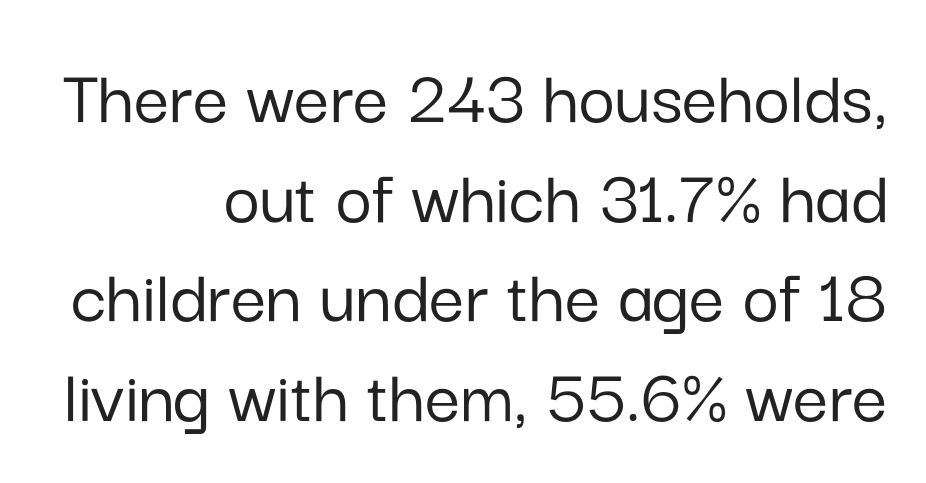
{"serif": "no", "italic": "no", "width": "normal", "stroke_contrast": "low", "x_height": "medium", "monospaced": "no", "underline": "no", "align": "right", "line_spacing": "normal", "line_spacing_ratio": 1.26, "letter_spacing": "normal", "letter_spacing_em": 0.0, "glyph_px": 79}
